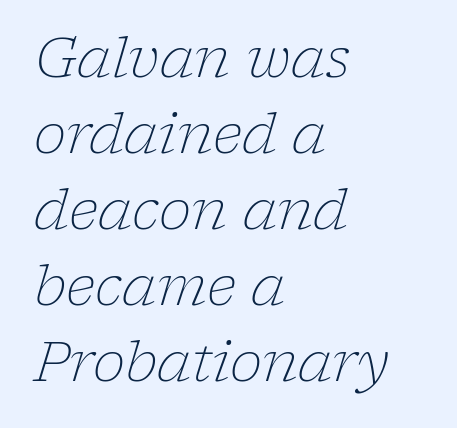
{"serif": "yes", "italic": "yes", "lean": "right", "slant_degrees": 17, "bold": "no", "weight": "light", "width": "normal", "stroke_contrast": "low", "x_height": "medium", "monospaced": "no", "underline": "no", "align": "left", "line_spacing": "normal", "line_spacing_ratio": 1.38, "letter_spacing": "normal", "letter_spacing_em": 0.0, "glyph_px": 55}
